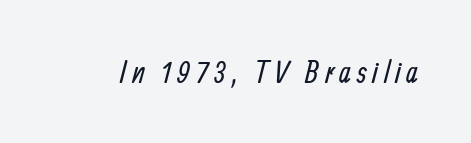
{"serif": "no", "bold": "no", "weight": "regular", "width": "condensed", "stroke_contrast": "low", "x_height": "medium", "monospaced": "no", "underline": "no", "glyph_px": 31}
